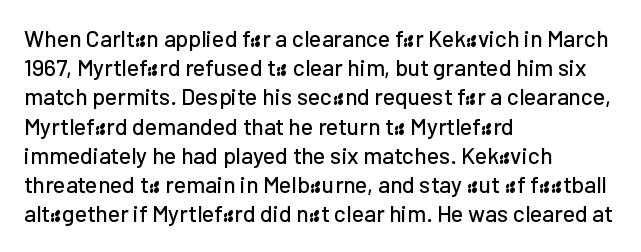
Interline gaps are of average width in this sample. Short note: letters normally spaced. Posture: vertical. The strip under each line holds only bare page. Which margin do the lines hug? The left one — the right edge is uneven.
